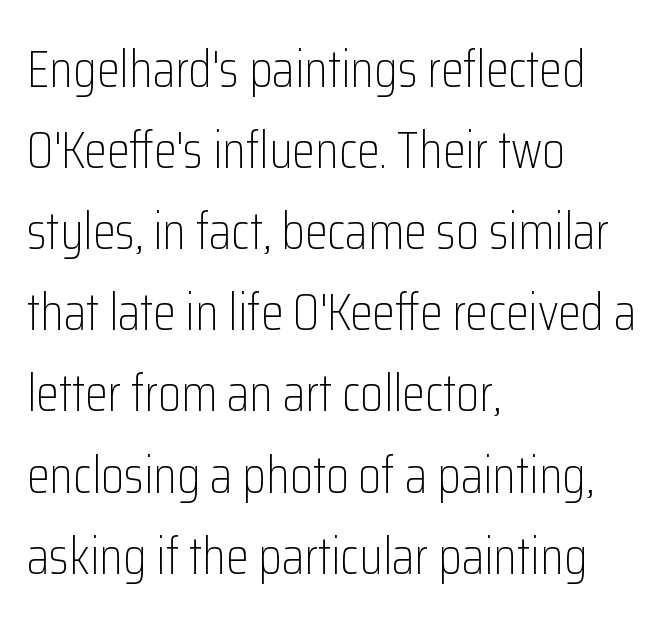
Q: Is the text bold? A: No.
Q: Is the text italic (slanted)? A: No, it is upright.
Q: Is the typeface a serif or a sans-serif typeface? A: Sans-serif.
Q: Is the text underlined? A: No.
Q: How is the paragraph aligned? A: Left-aligned.
Q: Is the spacing between letters normal or unusually wide? A: Normal.
Q: Is the spacing between lines tight, normal or loose? A: Normal.
Q: Width (condensed, normal, or wide)? A: Condensed.
Q: Stroke contrast? A: Low.
Q: x-height? A: Medium.
Q: Monospaced? A: No.
